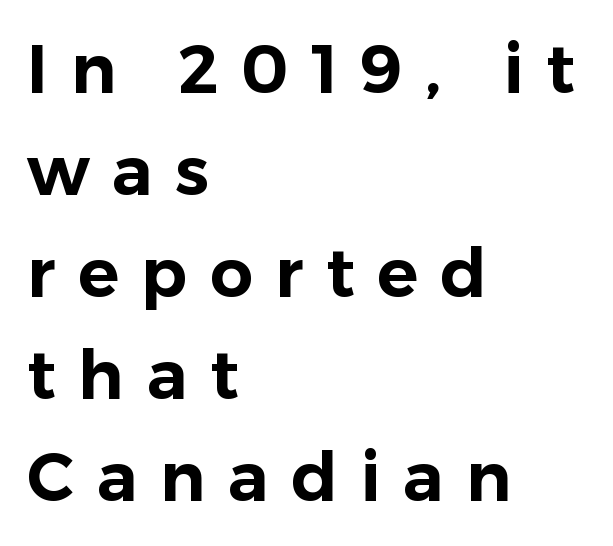
The image shows 68 px sans-serif type, upright; set left-aligned, normal line spacing (1.5x), unusually wide letter spacing (+0.33 em), not underlined; low stroke contrast and a medium x-height.
